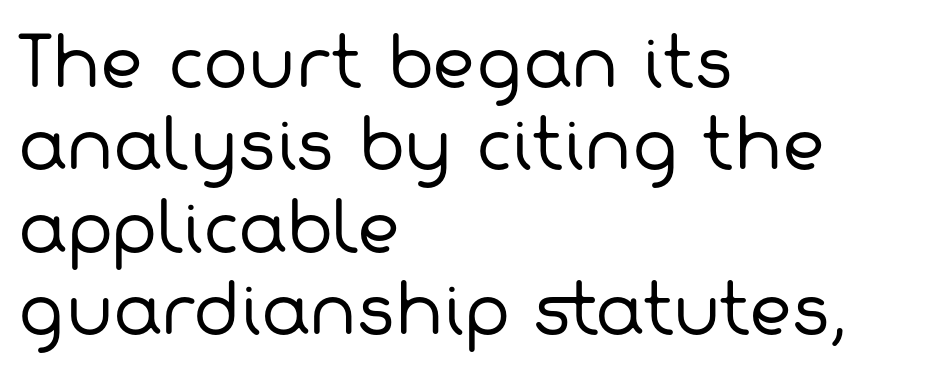
{"serif": "no", "bold": "no", "weight": "regular", "width": "normal", "stroke_contrast": "low", "x_height": "medium", "monospaced": "no", "underline": "no", "align": "left", "line_spacing_ratio": 1.23, "letter_spacing": "normal", "letter_spacing_em": 0.0, "glyph_px": 67}
